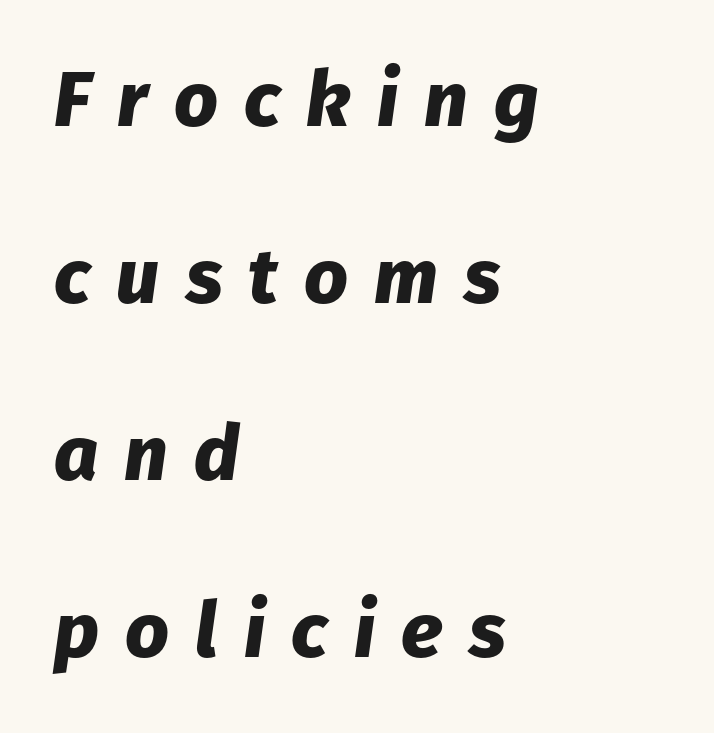
Q: Is the text bold? A: Yes.
Q: Is the text italic (slanted)? A: Yes, it leans right by about 8 degrees.
Q: Is the text underlined? A: No.
Q: How is the paragraph aligned? A: Left-aligned.
Q: Is the spacing between letters normal or unusually wide? A: Unusually wide.
Q: Is the spacing between lines tight, normal or loose? A: Loose.
Q: Width (condensed, normal, or wide)? A: Normal.
Q: Stroke contrast? A: Low.
Q: x-height? A: Medium.
Q: Monospaced? A: No.
